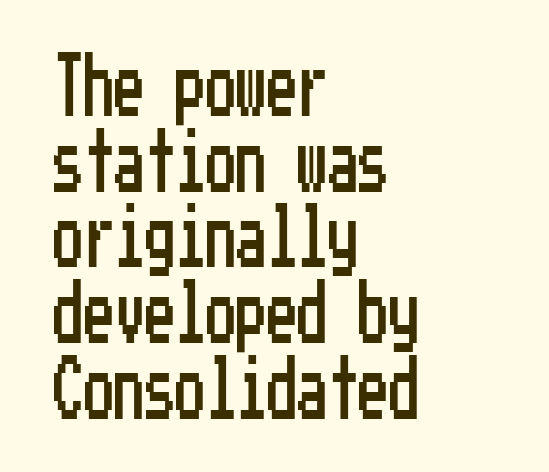
Quick note: underline off. Letter spacing: default. One-word summary of the alignment: left. No feet cap the strokes, marking this as sans-serif type.
